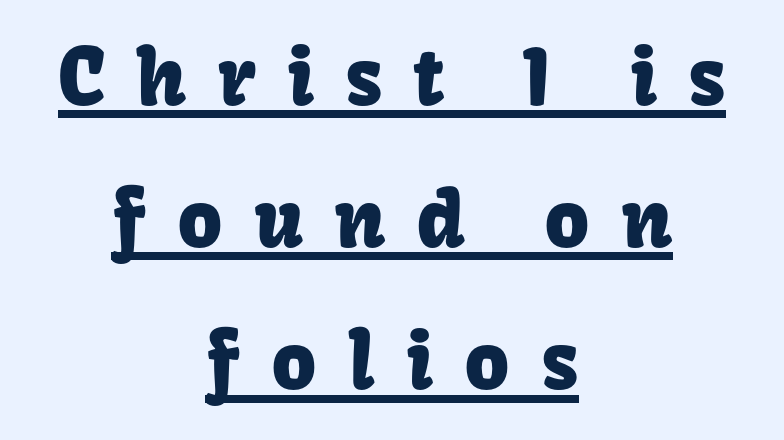
Q: Is the text italic (slanted)? A: No, it is upright.
Q: Is the typeface a serif or a sans-serif typeface? A: Sans-serif.
Q: Is the text underlined? A: Yes.
Q: How is the paragraph aligned? A: Centered.
Q: Is the spacing between letters normal or unusually wide? A: Unusually wide.
Q: Width (condensed, normal, or wide)? A: Normal.
Q: Stroke contrast? A: Low.
Q: x-height? A: Medium.
Q: Monospaced? A: No.
